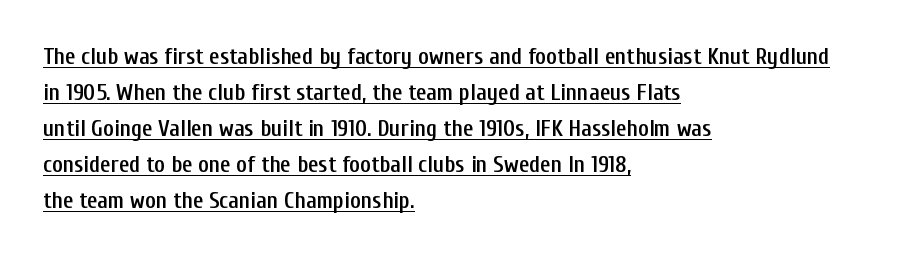
Observe the ordinary spacing: letters are neighbours, not strangers. The face used here is a semibold: visibly heavier than regular, lighter than bold. Horizontal alignment here is leftward, the default for most running prose. Ordinary non-slanted type is in use. Honestly, the row spacing looks completely unremarkable.
